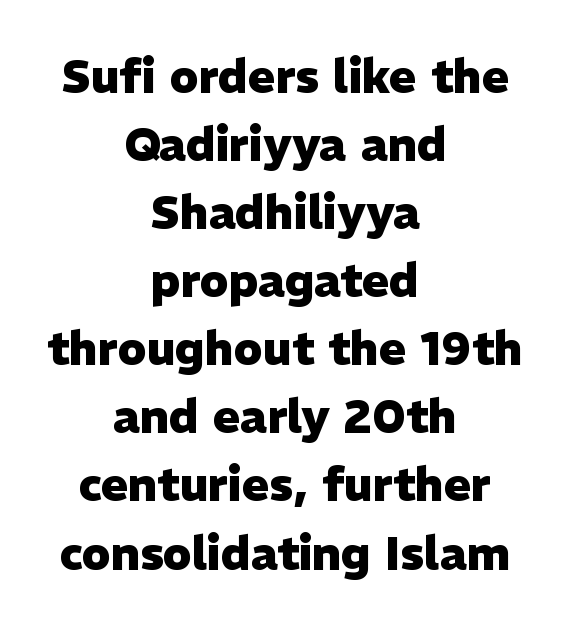
Is the block centered? Yes — each line is placed symmetrically about the middle. I'd call this a sans setting — the letters go barefoot. No word sits above an underline. Honestly, the letter spacing is just normal — you wouldn't notice it. If you drew a line through each stem, it would be perfectly vertical.
